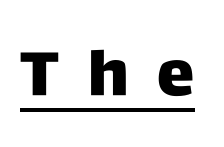
Q: Is the text italic (slanted)? A: No, it is upright.
Q: Is the typeface a serif or a sans-serif typeface? A: Sans-serif.
Q: Is the text underlined? A: Yes.
Q: Is the spacing between letters normal or unusually wide? A: Unusually wide.
Q: Width (condensed, normal, or wide)? A: Normal.
Q: Stroke contrast? A: Low.
Q: x-height? A: Large.
Q: Monospaced? A: No.
